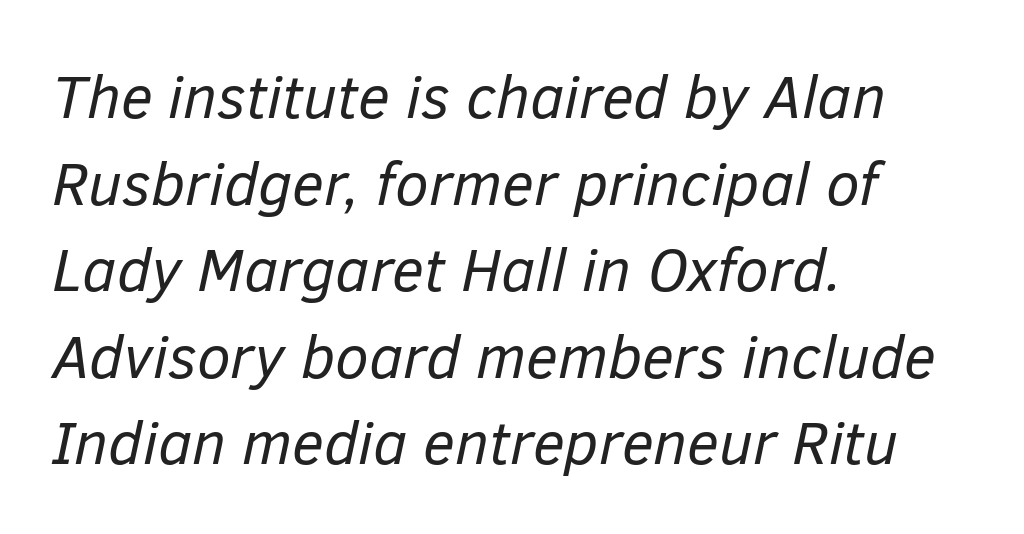
Q: Is the text bold? A: No.
Q: Is the text italic (slanted)? A: Yes, it leans right by about 12 degrees.
Q: Is the text underlined? A: No.
Q: How is the paragraph aligned? A: Left-aligned.
Q: Is the spacing between letters normal or unusually wide? A: Normal.
Q: Is the spacing between lines tight, normal or loose? A: Normal.
Q: Width (condensed, normal, or wide)? A: Normal.
Q: Stroke contrast? A: Low.
Q: x-height? A: Medium.
Q: Monospaced? A: No.
